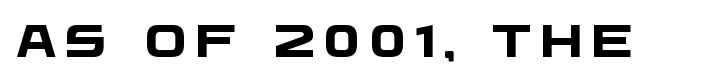
Plain, unruled lines of type. Heavy-handed strokes throughout: this text is bold. The letters advance in unequal steps, a hallmark of proportional type. Stroke terminals: plain, sans-serif.
